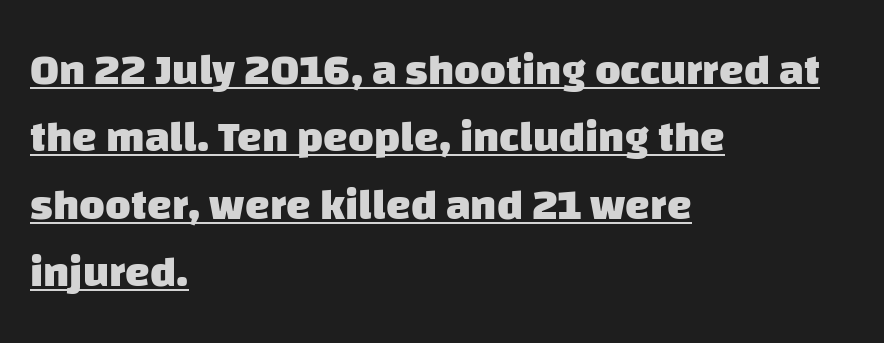
The image shows 44 px heavy sans-serif type; set left-aligned, normal line spacing (1.53x), normal letter spacing, underlined; low stroke contrast and a large x-height.
